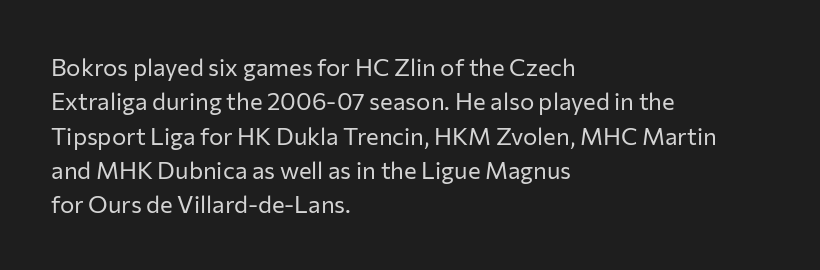
Vertical stems look standard width or narrower in stroke. Default kerning and tracking; the words read as compact shapes. These lines are set flush left with a ragged right edge. The baseline area is clear.
